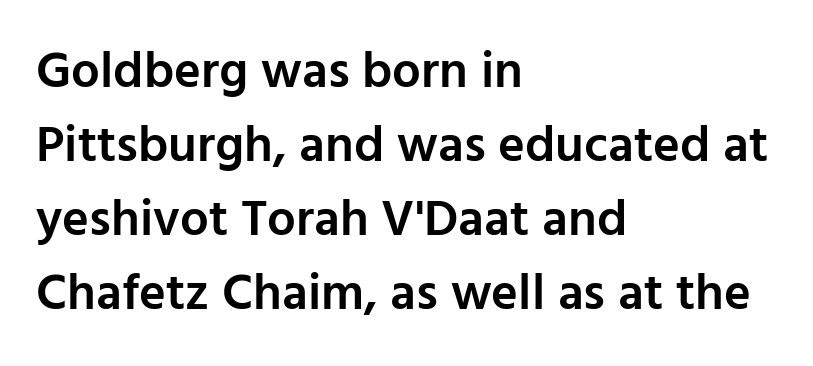
Q: Is the text bold? A: Semi-bold.
Q: Is the text italic (slanted)? A: No, it is upright.
Q: Is the typeface a serif or a sans-serif typeface? A: Sans-serif.
Q: Is the text underlined? A: No.
Q: How is the paragraph aligned? A: Left-aligned.
Q: Is the spacing between letters normal or unusually wide? A: Normal.
Q: Is the spacing between lines tight, normal or loose? A: Normal.
Q: Width (condensed, normal, or wide)? A: Normal.
Q: Stroke contrast? A: Low.
Q: x-height? A: Medium.
Q: Monospaced? A: No.
